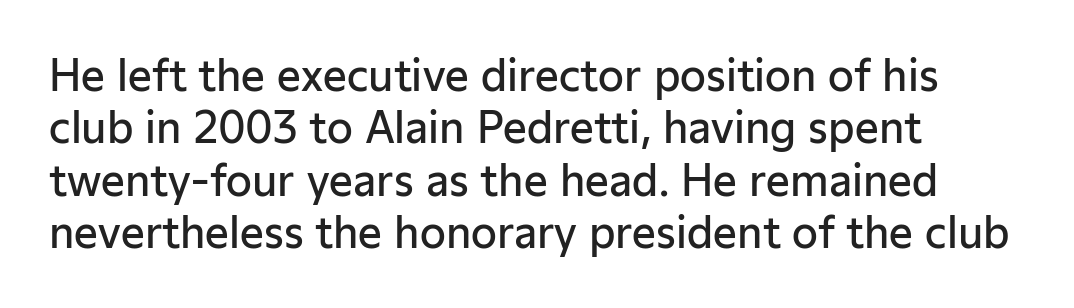
{"serif": "no", "italic": "no", "bold": "semi", "weight": "semibold", "width": "normal", "stroke_contrast": "low", "x_height": "medium", "monospaced": "no", "underline": "no", "align": "left", "line_spacing": "normal", "line_spacing_ratio": 1.25, "letter_spacing": "normal", "letter_spacing_em": 0.0, "glyph_px": 42}
